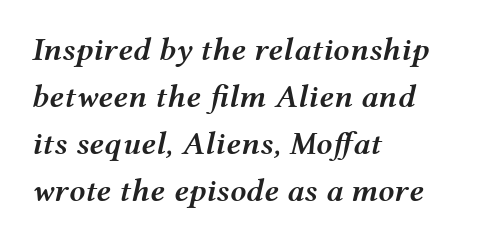
The type is set solid horizontally, with unmodified tracking. Every character sits at an angle, as italics do. Visually the block forms a straight wall on the left and a jagged coastline on the right. Stroke thickness is moderately raised; the sample reads as semibold. Note the varied advance widths — an 'i' is clearly narrower than an 'm'. Whoever set this chose a conventional vertical rhythm.
